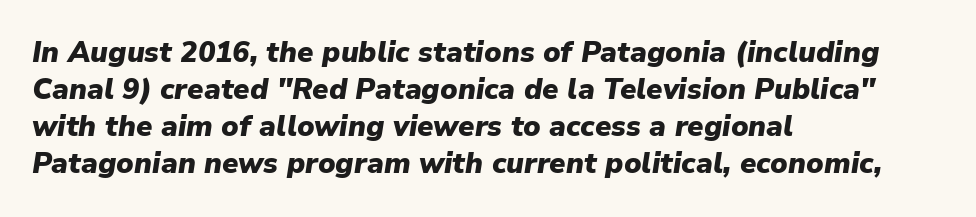
The image shows 29 px heavy type, italic (leaning right); set left-aligned, normal line spacing (1.28x), normal letter spacing, not underlined; low stroke contrast and a medium x-height.
